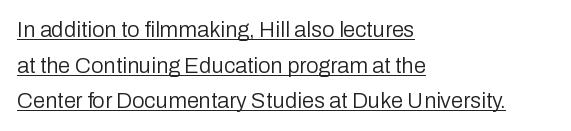
Q: Is the text bold? A: No.
Q: Is the text italic (slanted)? A: No, it is upright.
Q: Is the text underlined? A: Yes.
Q: How is the paragraph aligned? A: Left-aligned.
Q: Is the spacing between letters normal or unusually wide? A: Normal.
Q: Is the spacing between lines tight, normal or loose? A: Normal.
